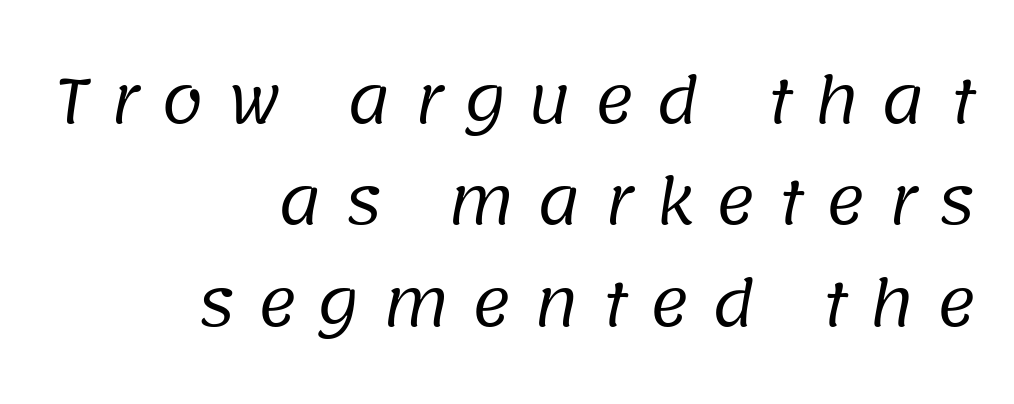
{"serif": "no", "bold": "no", "weight": "regular", "width": "normal", "stroke_contrast": "low", "x_height": "large", "monospaced": "no", "underline": "no", "align": "right", "line_spacing": "normal", "line_spacing_ratio": 1.66, "letter_spacing": "wide", "letter_spacing_em": 0.36, "glyph_px": 61}
